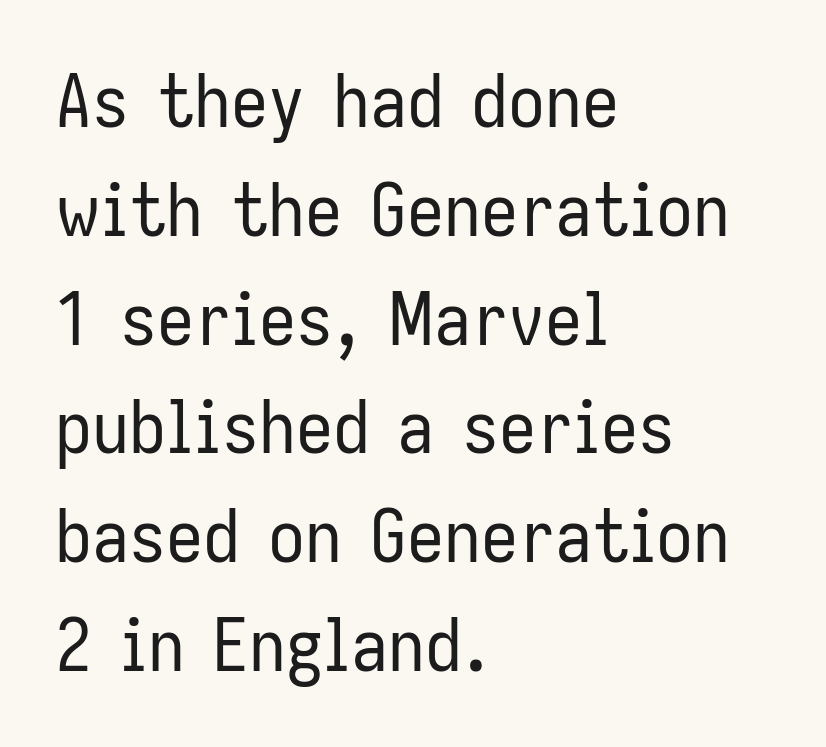
Q: Is the text bold? A: No.
Q: Is the text italic (slanted)? A: No, it is upright.
Q: Is the typeface a serif or a sans-serif typeface? A: Sans-serif.
Q: Is the text underlined? A: No.
Q: How is the paragraph aligned? A: Left-aligned.
Q: Is the spacing between letters normal or unusually wide? A: Normal.
Q: Is the spacing between lines tight, normal or loose? A: Normal.
Q: Width (condensed, normal, or wide)? A: Condensed.
Q: Stroke contrast? A: Low.
Q: x-height? A: Medium.
Q: Monospaced? A: No.
